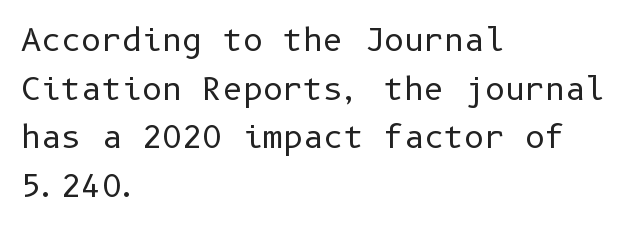
The image shows 31 px regular-weight sans-serif type, upright; set left-aligned, normal line spacing (1.57x), normal letter spacing, not underlined; low stroke contrast and a medium x-height.
